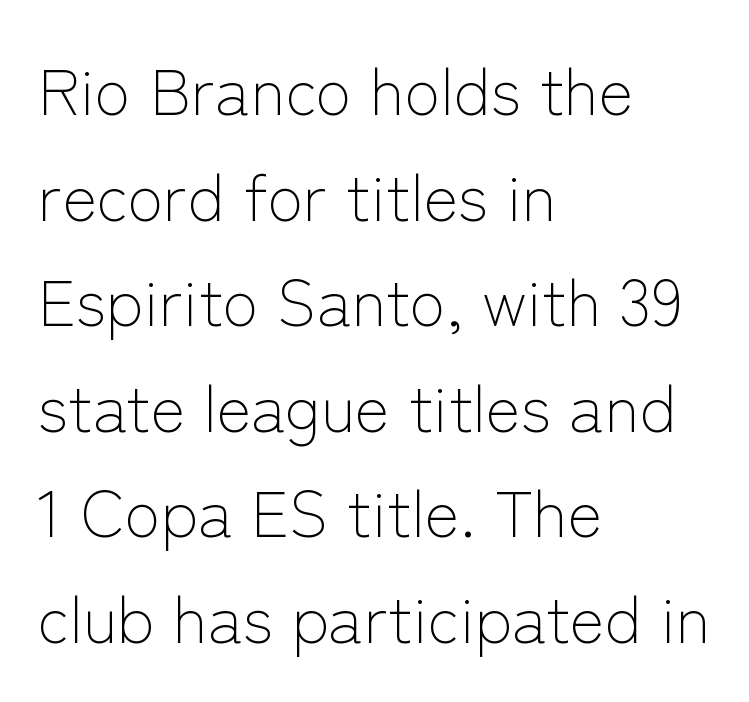
{"serif": "no", "italic": "no", "bold": "no", "weight": "light", "width": "normal", "stroke_contrast": "low", "x_height": "medium", "monospaced": "no", "underline": "no", "align": "left", "line_spacing": "normal", "line_spacing_ratio": 1.6, "letter_spacing": "normal", "letter_spacing_em": 0.0, "glyph_px": 66}
